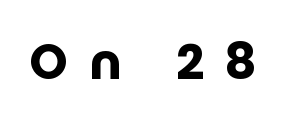
Q: Is the text bold? A: Yes.
Q: Is the text italic (slanted)? A: No, it is upright.
Q: Is the typeface a serif or a sans-serif typeface? A: Sans-serif.
Q: Is the text underlined? A: No.
Q: Is the spacing between letters normal or unusually wide? A: Unusually wide.
Q: Width (condensed, normal, or wide)? A: Normal.
Q: Stroke contrast? A: Low.
Q: x-height? A: Large.
Q: Monospaced? A: No.
